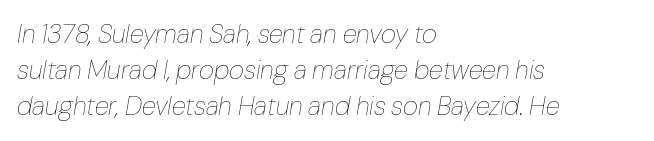
Q: Is the text bold? A: No.
Q: Is the text italic (slanted)? A: Yes, it leans right by about 10 degrees.
Q: Is the text underlined? A: No.
Q: How is the paragraph aligned? A: Left-aligned.
Q: Is the spacing between letters normal or unusually wide? A: Normal.
Q: Is the spacing between lines tight, normal or loose? A: Normal.
